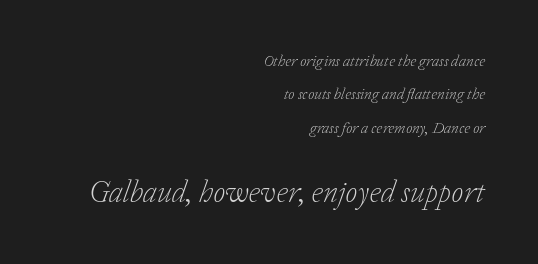
Descenders are the only things crossing below the line. Casual observation: everything's shoved over to the right. Of the two passages, the one underneath uses the larger point size. Stems here are at most as thick as an everyday book face. You can tell from the footed stems that serif type was used. Is the type slanted? Yes — the strokes lean at a clear angle.
